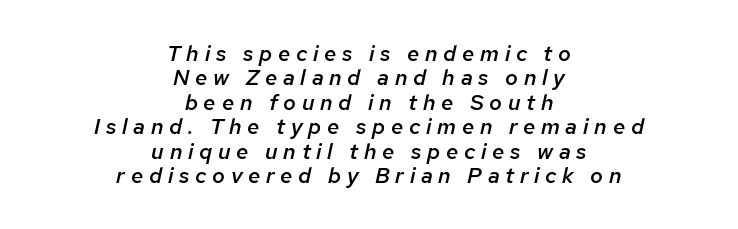
Substantial extra tracking has been applied to these lines. Leading: reduced. Emphasis-style slanted type is in use. The words here are not underlined. Slightly chunky letters — semibold, I'd say, not full bold. The paragraph has two soft edges and a firm central axis.
